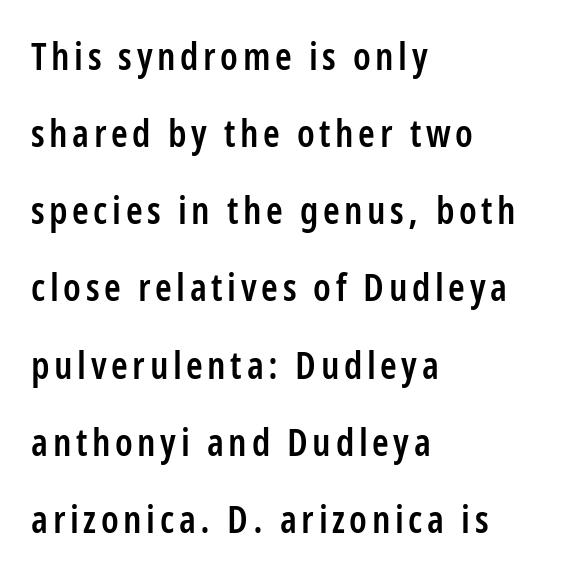
{"serif": "no", "italic": "no", "bold": "semi", "weight": "semibold", "width": "condensed", "stroke_contrast": "low", "x_height": "medium", "monospaced": "no", "underline": "no", "align": "left", "line_spacing": "loose", "line_spacing_ratio": 2.03, "glyph_px": 38}
